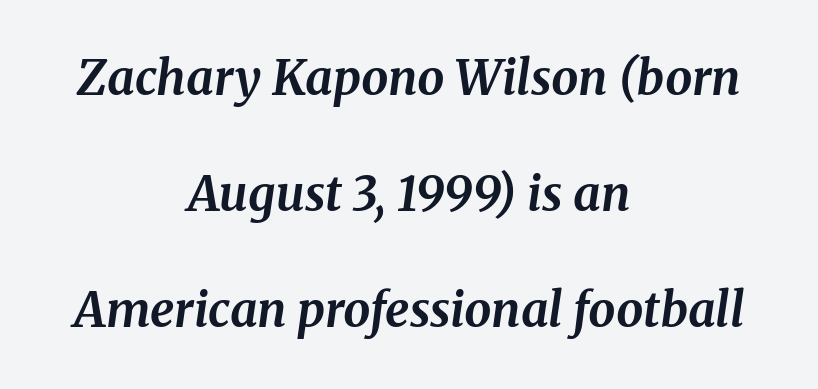
These words are printed bold, with thick strokes throughout. Widely set lines give the paragraph a tall, airy silhouette. The whitespace from short lines is split evenly between both sides. What kind of face is this? One with serifs.
